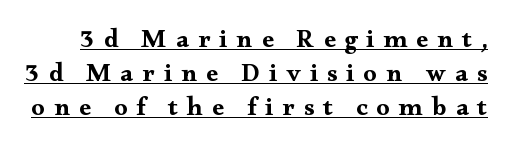
Unlike italic type, these characters show no tilt at all. Typesetter's note: full bold, strokes at maximum text heaviness. Notice how a bar underscores the lettering throughout. Honestly, the letter spacing is so wide it's the main thing you notice. Whoever set this chose a conventional vertical rhythm.
